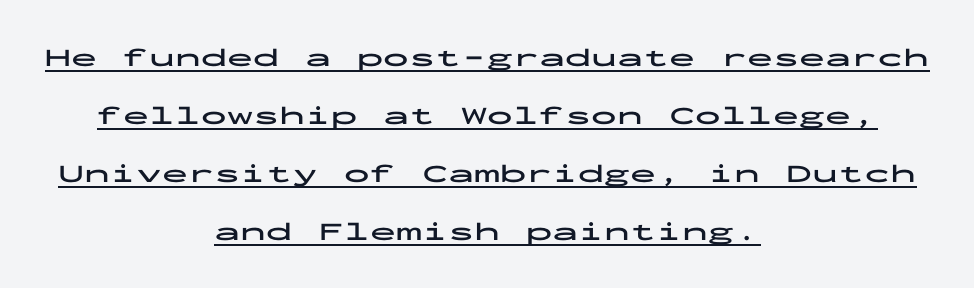
{"italic": "no", "bold": "yes", "underline": "yes", "align": "center", "line_spacing": "loose", "line_spacing_ratio": 2.23, "letter_spacing": "normal", "letter_spacing_em": 0.0, "glyph_px": 26}
